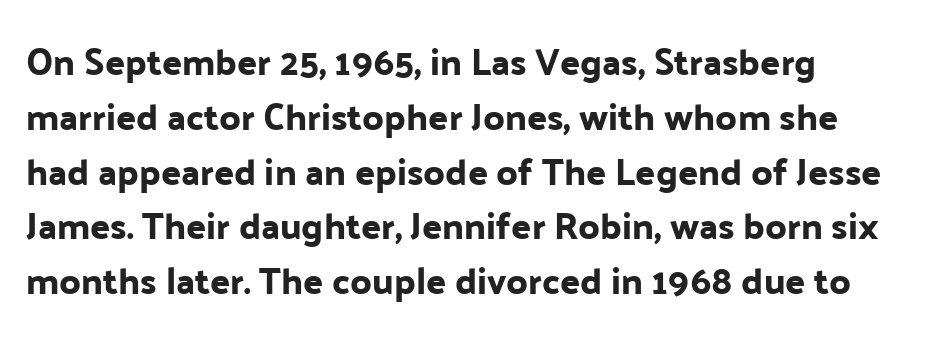
The image shows 37 px sans-serif type, upright; set left-aligned, normal line spacing (1.48x), normal letter spacing, not underlined; low stroke contrast and a medium x-height.
